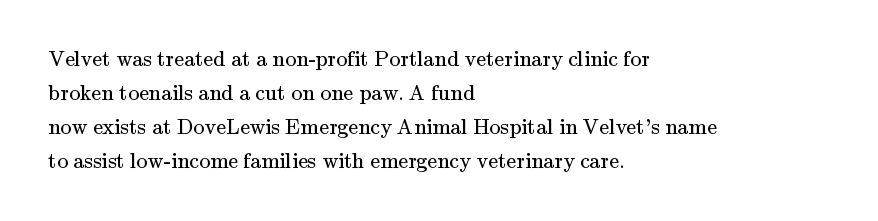
Q: Is the text bold? A: No.
Q: Is the text italic (slanted)? A: No, it is upright.
Q: Is the text underlined? A: No.
Q: How is the paragraph aligned? A: Left-aligned.
Q: Is the spacing between letters normal or unusually wide? A: Normal.
Q: Is the spacing between lines tight, normal or loose? A: Normal.
